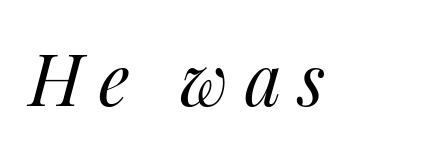
Here the designer chose a conventional face with non-uniform glyph widths. A clean baseline with only descenders dipping below it. In terms of posture, this sample is oblique. Weight class: somewhere from thin through regular.
